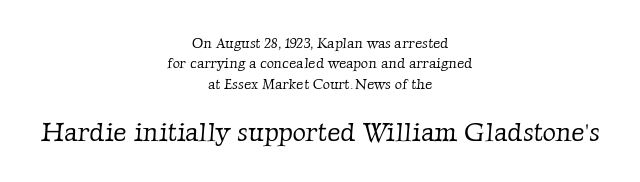
The typesetter chose a symmetrical, centered arrangement here. Between one letter and the next there's only the usual sliver of space. Caption: upper text group reduced, lower text group enlarged. The space directly below the letters is spotless. Evenly set lines give the paragraph a standard silhouette.
